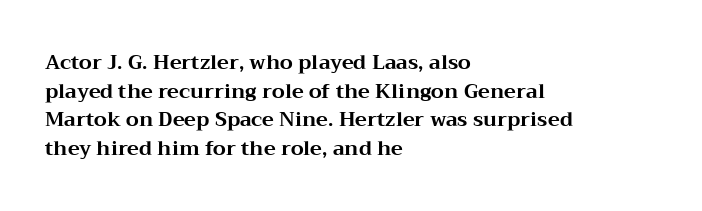
Q: Is the text bold? A: Yes.
Q: Is the text italic (slanted)? A: No, it is upright.
Q: Is the text underlined? A: No.
Q: How is the paragraph aligned? A: Left-aligned.
Q: Is the spacing between letters normal or unusually wide? A: Normal.
Q: Is the spacing between lines tight, normal or loose? A: Normal.
